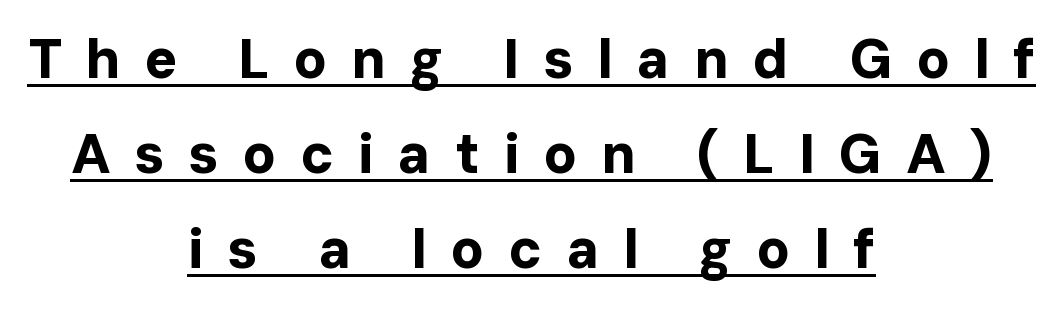
The image shows 55 px bold sans-serif type, upright; set centered, line spacing 1.73x, unusually wide letter spacing (+0.43 em), underlined; low stroke contrast and a medium x-height.
